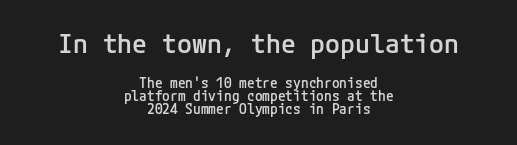
The typesetting leans somewhat heavy: a semibold. Default kerning and tracking; the words read as compact shapes. Posture: straight, roman, zero tilt. This rendering uses center alignment, leaving both contours irregular but symmetric. Descenders hang freely into open space.
